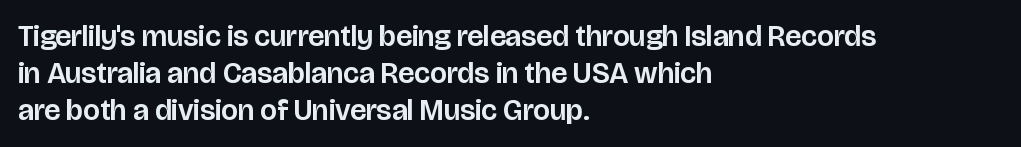
Q: Is the text italic (slanted)? A: No, it is upright.
Q: Is the typeface a serif or a sans-serif typeface? A: Sans-serif.
Q: Is the text underlined? A: No.
Q: How is the paragraph aligned? A: Left-aligned.
Q: Is the spacing between letters normal or unusually wide? A: Normal.
Q: Width (condensed, normal, or wide)? A: Normal.
Q: Stroke contrast? A: Low.
Q: x-height? A: Large.
Q: Monospaced? A: No.
